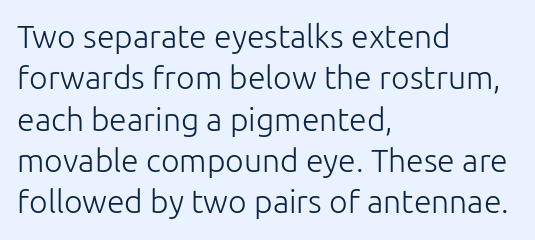
{"serif": "no", "italic": "no", "bold": "no", "weight": "light", "width": "normal", "stroke_contrast": "low", "x_height": "medium", "monospaced": "no", "underline": "no", "align": "left", "line_spacing": "normal", "line_spacing_ratio": 1.29, "letter_spacing": "normal", "letter_spacing_em": 0.0, "glyph_px": 32}
